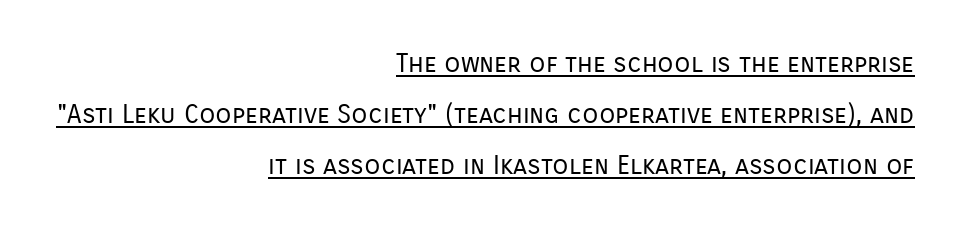
{"italic": "no", "bold": "no", "underline": "yes", "align": "right", "line_spacing": "loose", "line_spacing_ratio": 1.96, "letter_spacing": "normal", "letter_spacing_em": 0.0, "glyph_px": 26}
